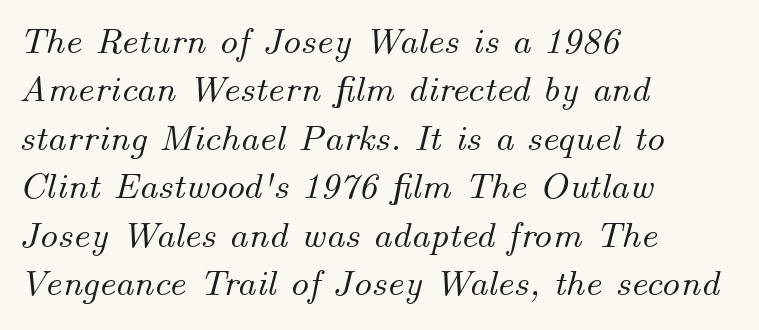
This sample uses an oblique cut, with every glyph tilted off the vertical. Line spacing here is normal. Underlining? Definitely not there. The compositor pushed each line to the left boundary. Varying glyph widths throughout — classic text-font behaviour.
